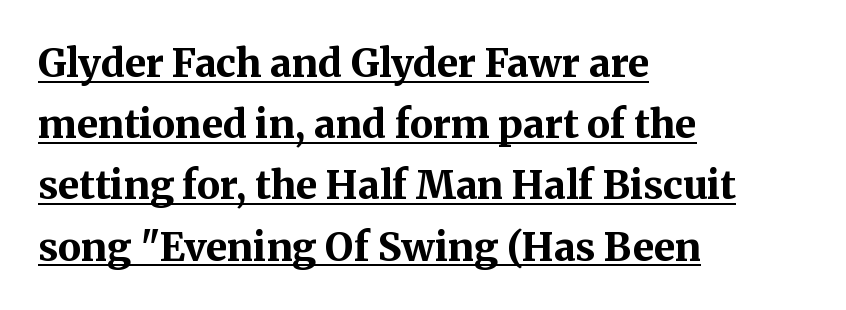
{"serif": "yes", "italic": "no", "bold": "yes", "weight": "bold", "width": "normal", "stroke_contrast": "medium", "x_height": "medium", "monospaced": "no", "underline": "yes", "align": "left", "line_spacing": "normal", "line_spacing_ratio": 1.57, "letter_spacing": "normal", "letter_spacing_em": 0.0, "glyph_px": 39}
